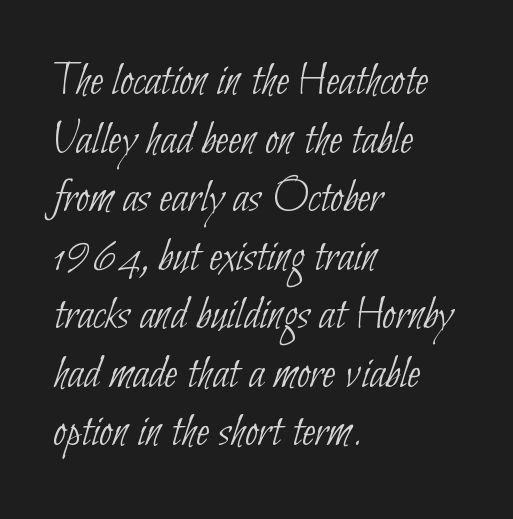
The letterforms sit at book weight or below. Descenders are the only things crossing below the line. Between one letter and the next there's only the usual sliver of space. All the whitespace from short lines collects on the right.
